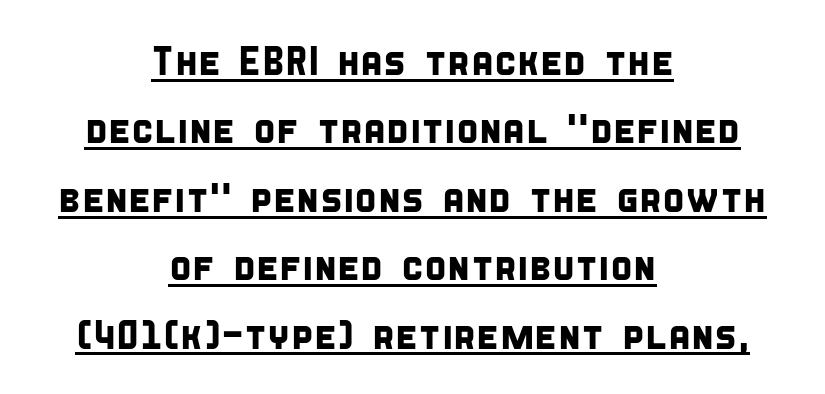
Note the varied advance widths — an 'i' is clearly narrower than an 'm'. Compared with a flush-left layout, this one balances lines on the center instead. The specimen includes a rule beneath the text block's lines. Spacing between characters is what you'd get straight out of the box.
